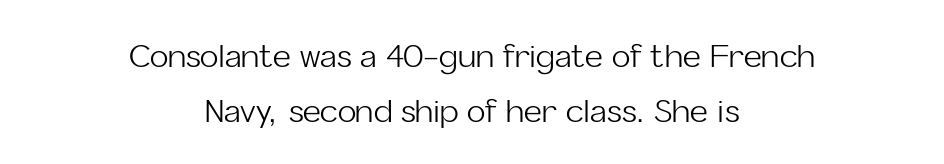
Counters stay open thanks to moderate or lighter strokes. The strip under each line holds only bare page. Does extra space separate the letters? No, they use regular spacing. Note the varied advance widths — an 'i' is clearly narrower than an 'm'. The text was rendered using a sans face with plain stroke endings. Does the copy run flush right? No — it is centered line by line.
